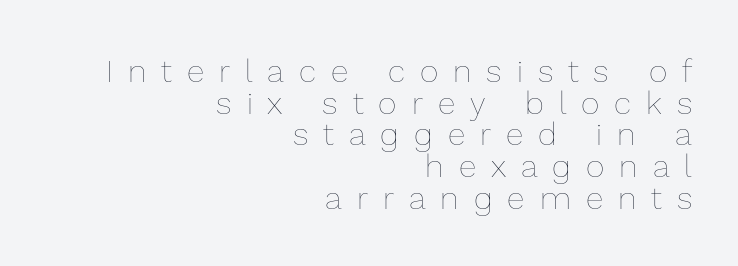
The image shows 32 px thin type, upright; set right-aligned, tight line spacing (0.99x), unusually wide letter spacing (+0.47 em), not underlined; a medium x-height.
